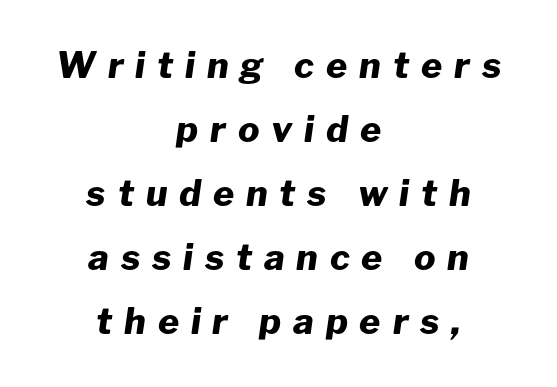
Q: Is the text bold? A: Yes.
Q: Is the text italic (slanted)? A: Yes, it leans right by about 8 degrees.
Q: Is the text underlined? A: No.
Q: How is the paragraph aligned? A: Centered.
Q: Is the spacing between letters normal or unusually wide? A: Unusually wide.
Q: Width (condensed, normal, or wide)? A: Normal.
Q: Stroke contrast? A: Low.
Q: x-height? A: Medium.
Q: Monospaced? A: No.
